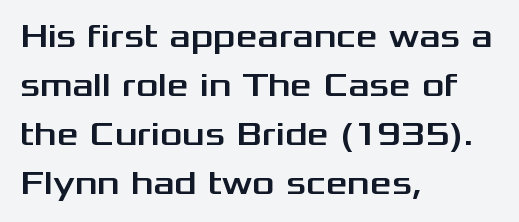
Q: Is the text italic (slanted)? A: No, it is upright.
Q: Is the typeface a serif or a sans-serif typeface? A: Sans-serif.
Q: Is the text underlined? A: No.
Q: How is the paragraph aligned? A: Left-aligned.
Q: Is the spacing between letters normal or unusually wide? A: Normal.
Q: Is the spacing between lines tight, normal or loose? A: Normal.
Q: Width (condensed, normal, or wide)? A: Wide.
Q: Stroke contrast? A: Medium.
Q: x-height? A: Medium.
Q: Monospaced? A: No.
